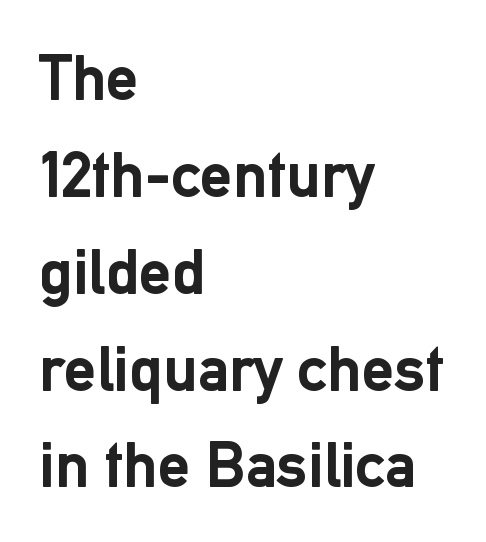
The image shows 65 px semibold sans-serif type, upright; set left-aligned, normal line spacing (1.49x), normal letter spacing, not underlined; low stroke contrast and a medium x-height.
